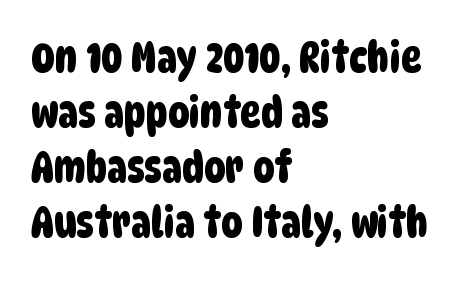
Q: Is the typeface a serif or a sans-serif typeface? A: Sans-serif.
Q: Is the text underlined? A: No.
Q: How is the paragraph aligned? A: Left-aligned.
Q: Is the spacing between letters normal or unusually wide? A: Normal.
Q: Is the spacing between lines tight, normal or loose? A: Normal.
Q: Width (condensed, normal, or wide)? A: Condensed.
Q: Stroke contrast? A: Low.
Q: x-height? A: Large.
Q: Monospaced? A: No.
